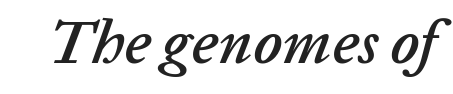
{"italic": "yes", "lean": "right", "slant_degrees": 20, "width": "normal", "stroke_contrast": "low", "x_height": "medium", "monospaced": "no", "underline": "no", "letter_spacing": "normal", "letter_spacing_em": 0.0, "glyph_px": 61}
